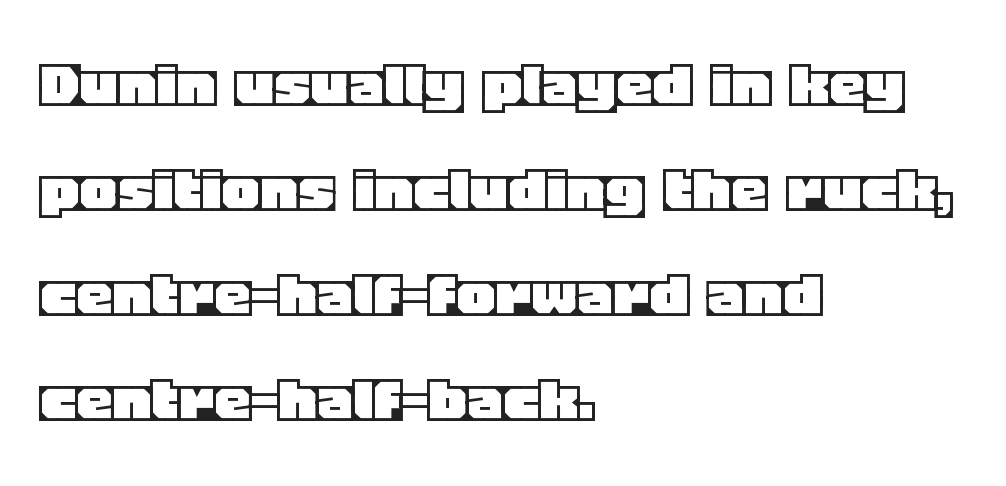
Each new line begins a customary step beneath the previous one. Anything drawn beneath the words? Only blank space. Note the varied advance widths — an 'i' is clearly narrower than an 'm'. These lines stack with their left ends in a neat column. Posture: straight, roman, zero tilt.
